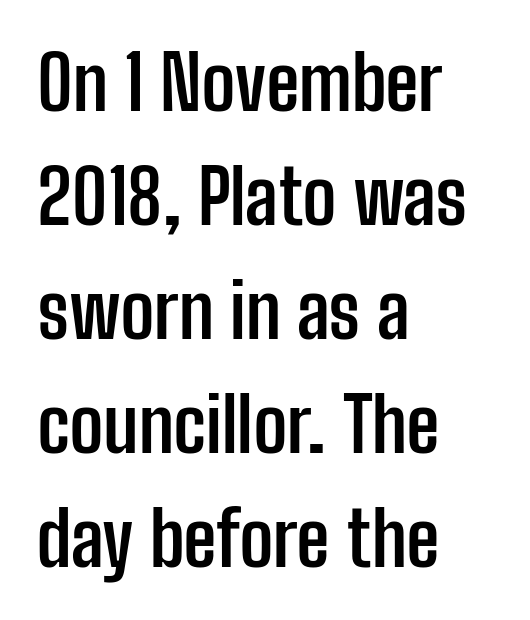
{"serif": "no", "italic": "no", "bold": "yes", "weight": "semibold", "width": "condensed", "stroke_contrast": "low", "x_height": "medium", "monospaced": "no", "underline": "no", "align": "left", "line_spacing": "normal", "line_spacing_ratio": 1.52, "letter_spacing": "normal", "letter_spacing_em": 0.0, "glyph_px": 75}
